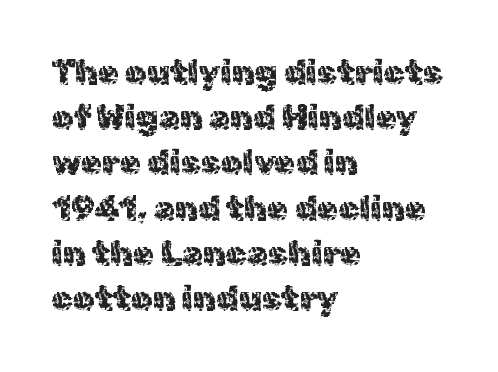
Q: Is the text italic (slanted)? A: No, it is upright.
Q: Is the typeface a serif or a sans-serif typeface? A: Sans-serif.
Q: Is the text underlined? A: No.
Q: How is the paragraph aligned? A: Left-aligned.
Q: Is the spacing between letters normal or unusually wide? A: Normal.
Q: Is the spacing between lines tight, normal or loose? A: Normal.
Q: Width (condensed, normal, or wide)? A: Normal.
Q: x-height? A: Medium.
Q: Monospaced? A: No.
